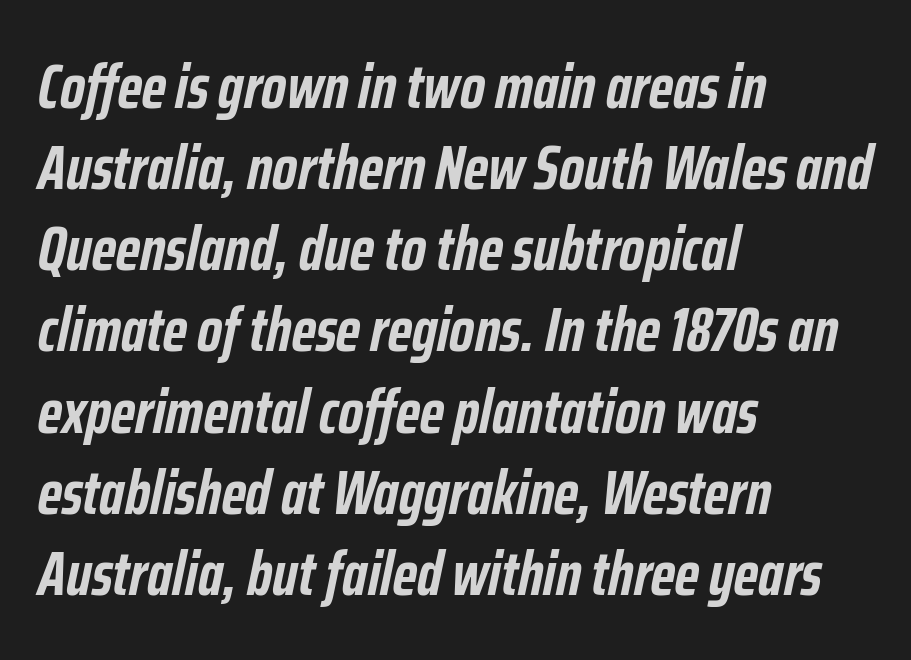
The image shows 61 px semibold, condensed type, italic (leaning right); set left-aligned, normal line spacing (1.33x), normal letter spacing, not underlined; low stroke contrast and a medium x-height.
